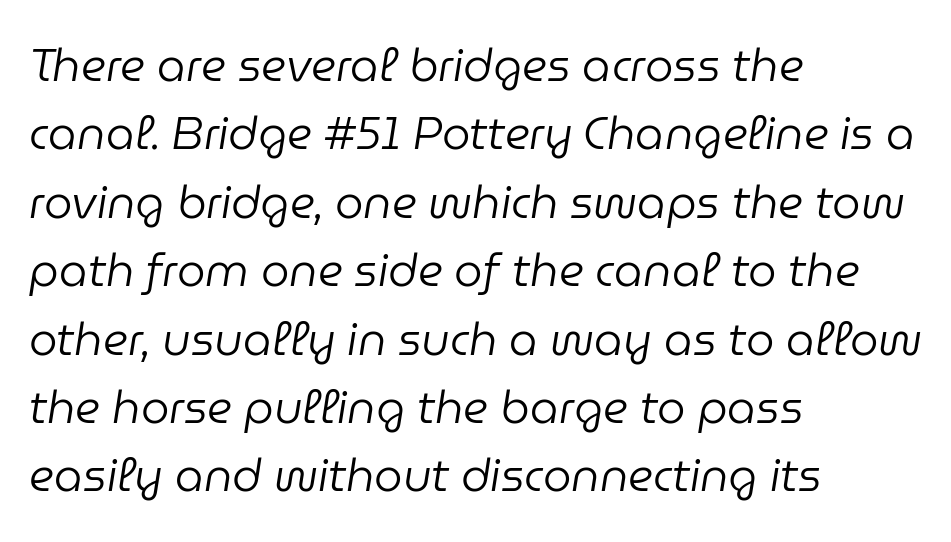
The rendering keeps characters at their native spacing. Successive baselines arrive at the customary interval. Do the characters align in a grid? No, the font is proportional. The strokes are not fattened; the text isn't bold. The paragraph shown leans on its left margin. Every character sits at an angle, as italics do.
